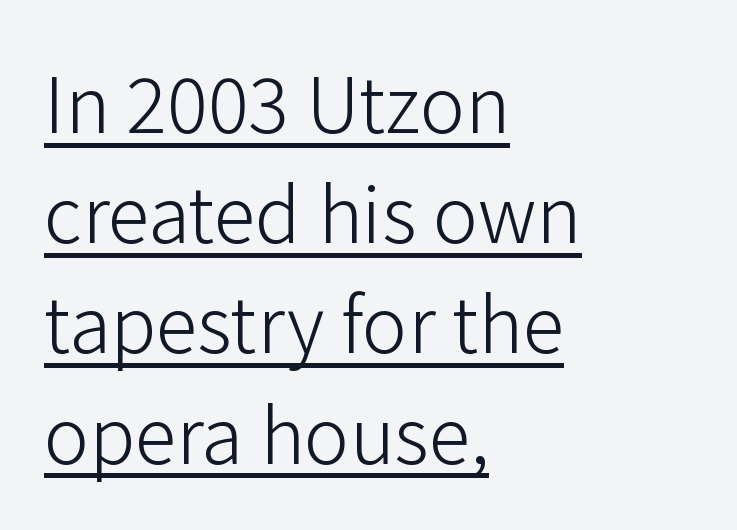
The image shows 76 px light sans-serif type, upright; set left-aligned, normal line spacing (1.45x), normal letter spacing, underlined; low stroke contrast and a medium x-height.
